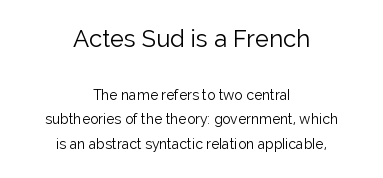
The image shows 24 px text type, upright; set centered, line spacing 1.77x, normal letter spacing, not underlined; the first (top) block is 1.71x larger.
